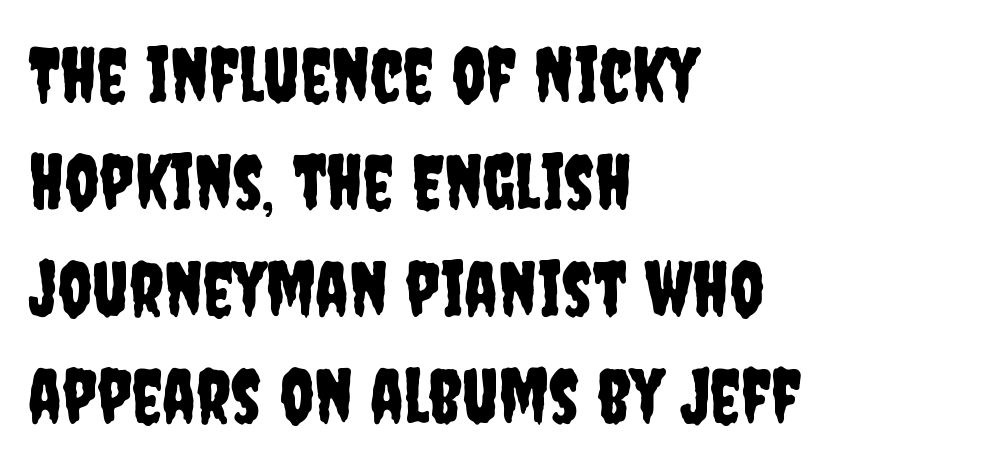
The paragraph has a hard left edge and a soft right edge. The specimen omits any rule beneath the text block's lines. This sample has the flowing, uneven cadence of proportional lettering. There is no visible air inserted between adjacent glyphs. Posture: vertical.
